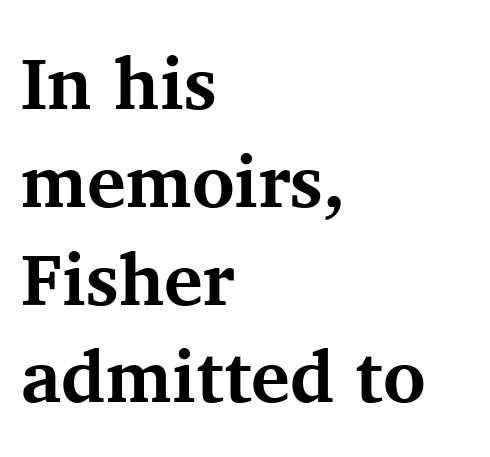
Type style note: has serifs. This sample keeps an unexceptional amount of space between lines. Typographic density is high because the face is bold. The lettering holds an erect, upright posture throughout. The space beneath each line is pristine and unruled.
